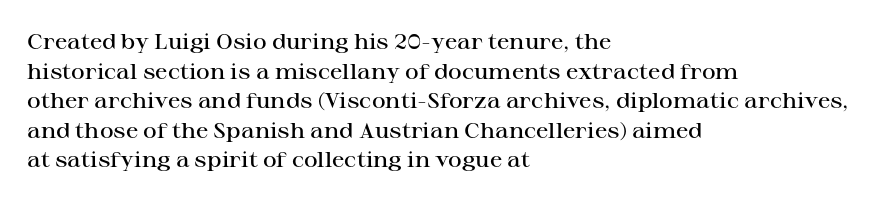
The image shows 21 px text type, upright; set left-aligned, normal line spacing (1.41x), normal letter spacing, not underlined.
